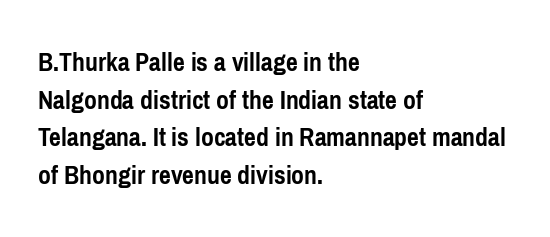
Q: Is the text bold? A: Yes.
Q: Is the text italic (slanted)? A: No, it is upright.
Q: Is the typeface a serif or a sans-serif typeface? A: Sans-serif.
Q: Is the text underlined? A: No.
Q: How is the paragraph aligned? A: Left-aligned.
Q: Is the spacing between letters normal or unusually wide? A: Normal.
Q: Is the spacing between lines tight, normal or loose? A: Normal.
Q: Width (condensed, normal, or wide)? A: Condensed.
Q: Stroke contrast? A: Low.
Q: x-height? A: Medium.
Q: Monospaced? A: No.
